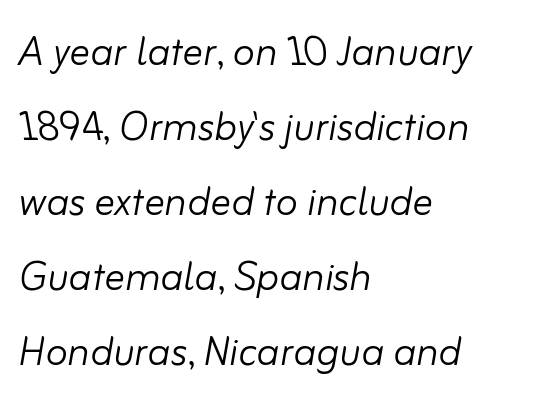
{"italic": "yes", "lean": "right", "slant_degrees": 10, "bold": "no", "weight": "light", "width": "normal", "stroke_contrast": "low", "x_height": "small", "monospaced": "no", "underline": "no", "align": "left", "line_spacing": "normal", "line_spacing_ratio": 1.47, "letter_spacing": "normal", "letter_spacing_em": 0.0, "glyph_px": 51}
